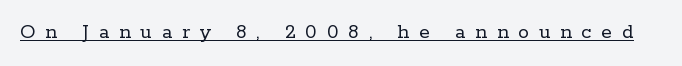
The image shows 22 px text type, upright; set unusually wide letter spacing (+0.44 em), underlined.
